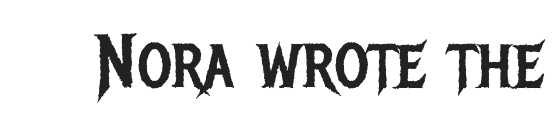
The image shows 75 px regular-weight, condensed sans-serif type, upright; set normal letter spacing, not underlined; low stroke contrast and a large x-height.
